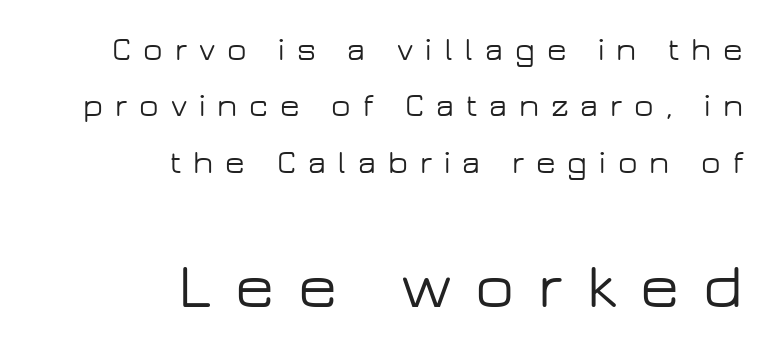
{"serif": "no", "italic": "no", "width": "wide", "stroke_contrast": "low", "x_height": "medium", "monospaced": "no", "underline": "no", "align": "right", "line_spacing_ratio": 1.76, "letter_spacing": "wide", "letter_spacing_em": 0.37, "larger_block": "second", "size_ratio": 2.0, "glyph_px": 64}
